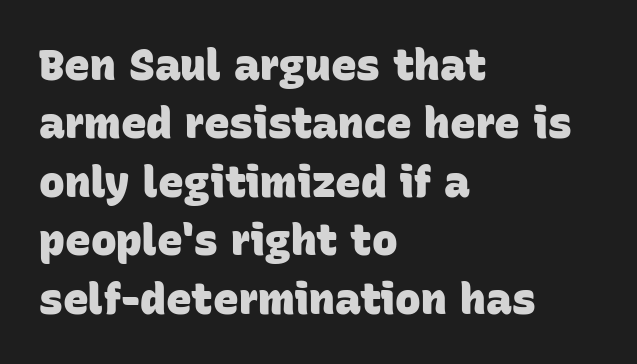
The image shows 43 px heavy sans-serif type; set left-aligned, normal line spacing (1.36x), normal letter spacing, not underlined; low stroke contrast and a large x-height.
